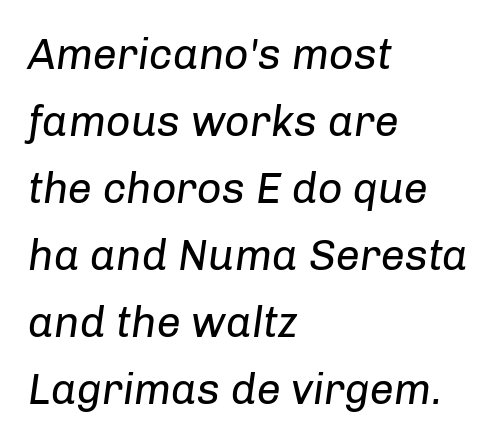
Type without underlining. Every row of glyphs begins at an identical x-position on the left. Leading matches the norm, producing a regular column. The face used here has a pronounced slope to its letters.
